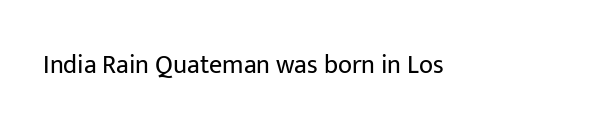
{"italic": "no", "bold": "no", "underline": "no", "letter_spacing": "normal", "letter_spacing_em": 0.0, "glyph_px": 26}
